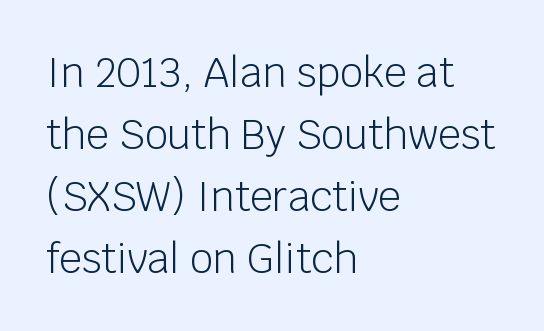
Q: Is the text bold? A: No.
Q: Is the text italic (slanted)? A: No, it is upright.
Q: Is the typeface a serif or a sans-serif typeface? A: Sans-serif.
Q: Is the text underlined? A: No.
Q: How is the paragraph aligned? A: Left-aligned.
Q: Is the spacing between letters normal or unusually wide? A: Normal.
Q: Is the spacing between lines tight, normal or loose? A: Normal.
Q: Width (condensed, normal, or wide)? A: Normal.
Q: Stroke contrast? A: Low.
Q: x-height? A: Large.
Q: Monospaced? A: No.
